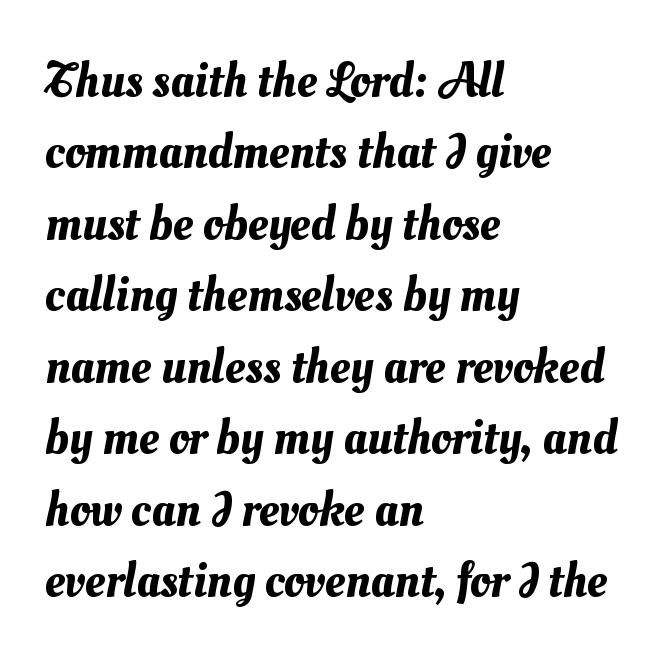
Q: Is the text underlined? A: No.
Q: How is the paragraph aligned? A: Left-aligned.
Q: Is the spacing between letters normal or unusually wide? A: Normal.
Q: Is the spacing between lines tight, normal or loose? A: Normal.
Q: Width (condensed, normal, or wide)? A: Normal.
Q: Stroke contrast? A: Medium.
Q: x-height? A: Small.
Q: Monospaced? A: No.
